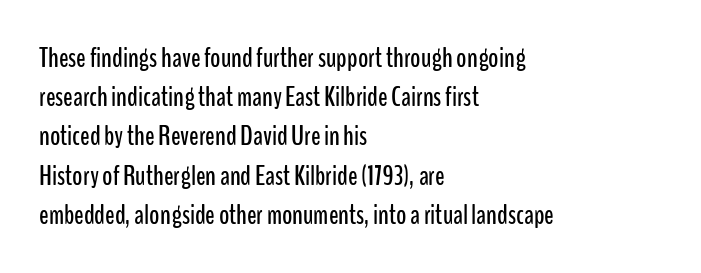
The image shows 28 px condensed sans-serif type, upright; set left-aligned, normal line spacing (1.4x), normal letter spacing, not underlined; low stroke contrast and a medium x-height.
